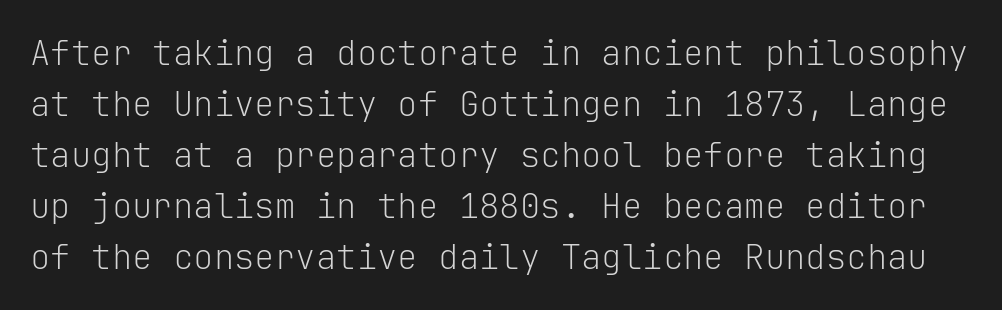
The image shows 34 px light sans-serif type, upright, monospaced; set normal line spacing (1.5x), normal letter spacing, not underlined; low stroke contrast and a medium x-height.
